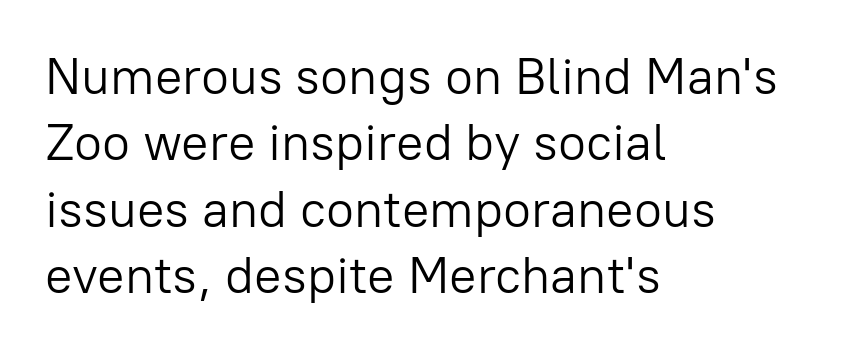
{"serif": "no", "italic": "no", "bold": "no", "weight": "light", "width": "normal", "stroke_contrast": "low", "x_height": "medium", "monospaced": "no", "underline": "no", "align": "left", "line_spacing": "normal", "line_spacing_ratio": 1.3, "letter_spacing": "normal", "letter_spacing_em": 0.0, "glyph_px": 51}
